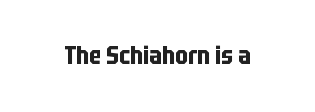
{"italic": "no", "bold": "yes", "underline": "no", "letter_spacing": "normal", "letter_spacing_em": 0.0, "glyph_px": 24}
